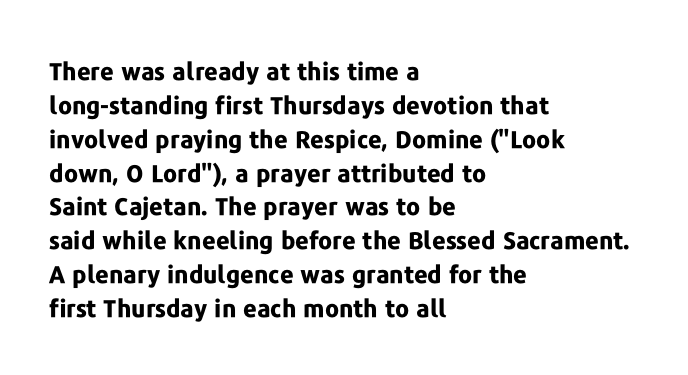
{"italic": "no", "bold": "yes", "underline": "no", "align": "left", "line_spacing": "normal", "line_spacing_ratio": 1.41, "letter_spacing": "normal", "letter_spacing_em": 0.0, "glyph_px": 24}
